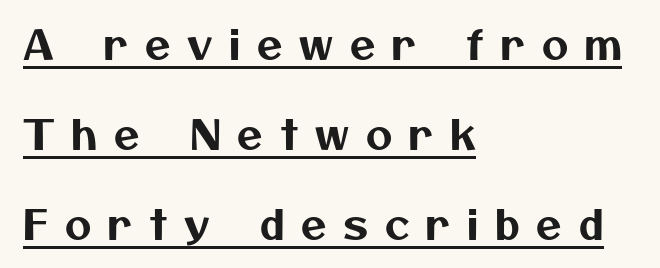
Q: Is the typeface a serif or a sans-serif typeface? A: Sans-serif.
Q: Is the text underlined? A: Yes.
Q: How is the paragraph aligned? A: Left-aligned.
Q: Is the spacing between letters normal or unusually wide? A: Unusually wide.
Q: Is the spacing between lines tight, normal or loose? A: Loose.
Q: Width (condensed, normal, or wide)? A: Normal.
Q: Stroke contrast? A: Medium.
Q: x-height? A: Medium.
Q: Monospaced? A: No.
